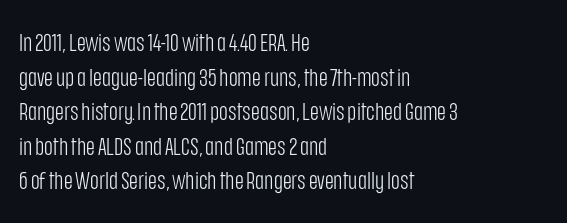
{"italic": "no", "bold": "no", "underline": "no", "align": "left", "line_spacing": "normal", "line_spacing_ratio": 1.44, "letter_spacing": "normal", "letter_spacing_em": 0.0, "glyph_px": 24}
